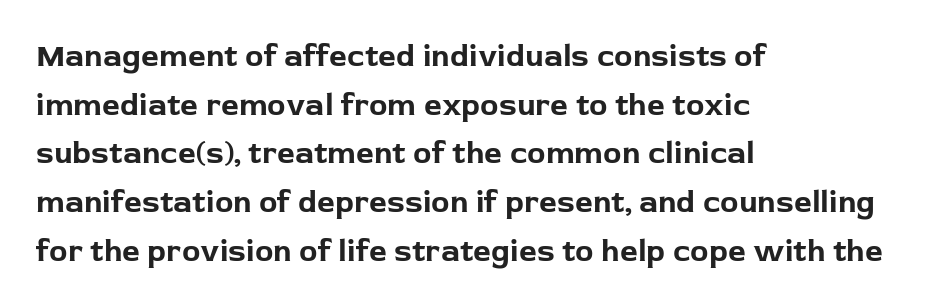
The image shows 31 px bold sans-serif type, upright; set left-aligned, normal line spacing (1.57x), normal letter spacing, not underlined; low stroke contrast and a medium x-height.
